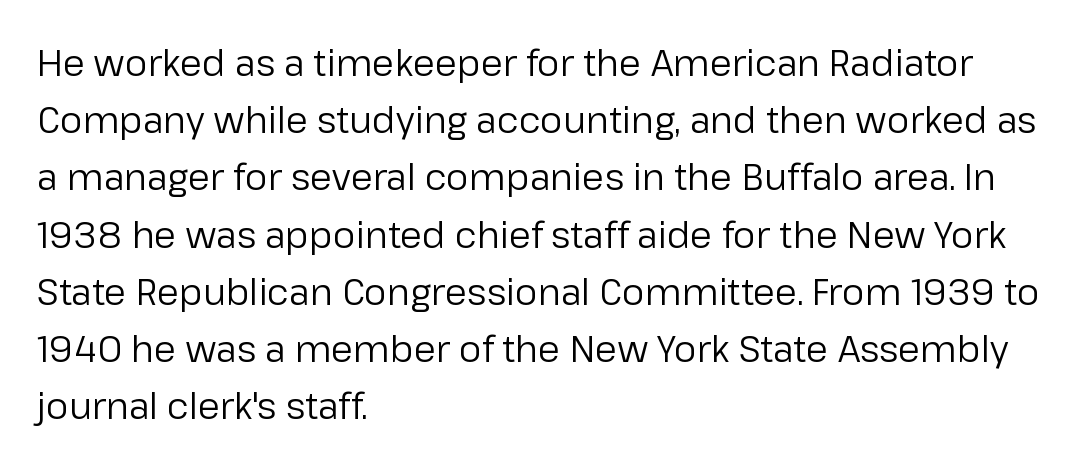
The image shows 36 px regular-weight sans-serif type, upright; set left-aligned, normal line spacing (1.59x), normal letter spacing, not underlined; low stroke contrast and a medium x-height.
